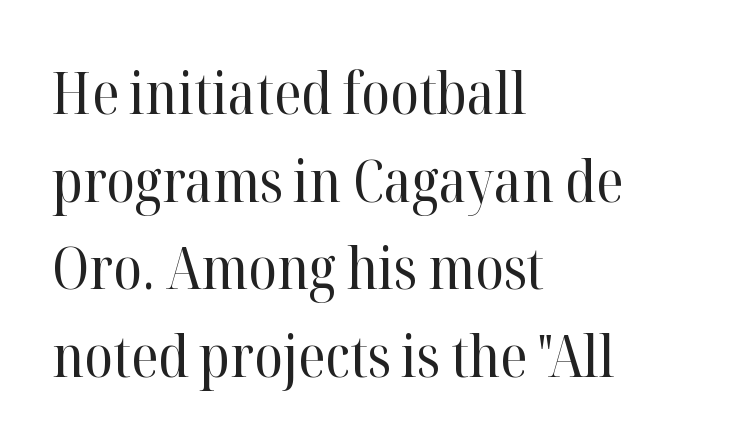
Q: Is the text bold? A: No.
Q: Is the text italic (slanted)? A: No, it is upright.
Q: Is the typeface a serif or a sans-serif typeface? A: Serif.
Q: Is the text underlined? A: No.
Q: How is the paragraph aligned? A: Left-aligned.
Q: Is the spacing between letters normal or unusually wide? A: Normal.
Q: Is the spacing between lines tight, normal or loose? A: Normal.
Q: Width (condensed, normal, or wide)? A: Normal.
Q: Stroke contrast? A: High.
Q: x-height? A: Medium.
Q: Monospaced? A: No.
